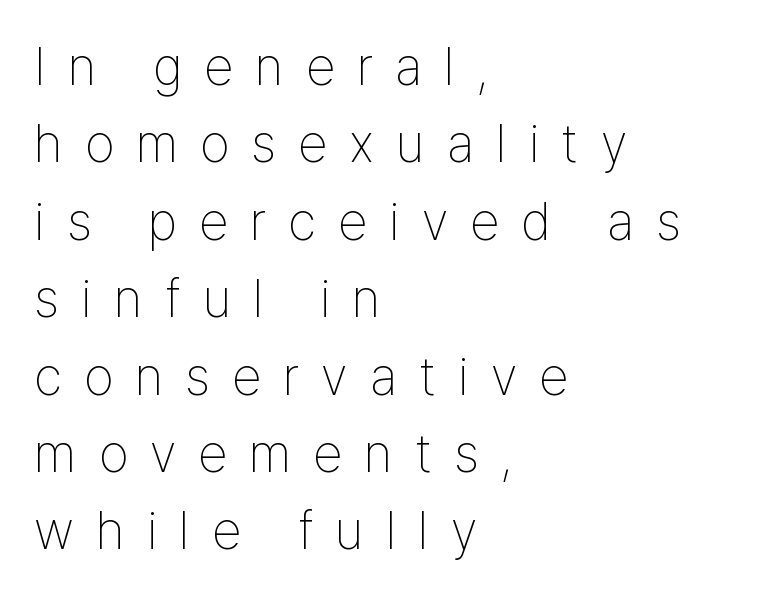
{"serif": "no", "italic": "no", "bold": "no", "weight": "thin", "width": "condensed", "stroke_contrast": "low", "x_height": "medium", "monospaced": "no", "underline": "no", "align": "left", "line_spacing": "normal", "line_spacing_ratio": 1.46, "letter_spacing": "wide", "letter_spacing_em": 0.42, "glyph_px": 53}
